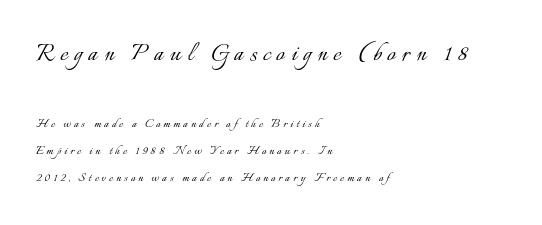
{"bold": "no", "weight": "light", "width": "normal", "stroke_contrast": "low", "x_height": "small", "monospaced": "no", "underline": "no", "align": "left", "line_spacing_ratio": 1.82, "letter_spacing": "wide", "letter_spacing_em": 0.21, "larger_block": "first", "size_ratio": 2.0, "glyph_px": 30}
